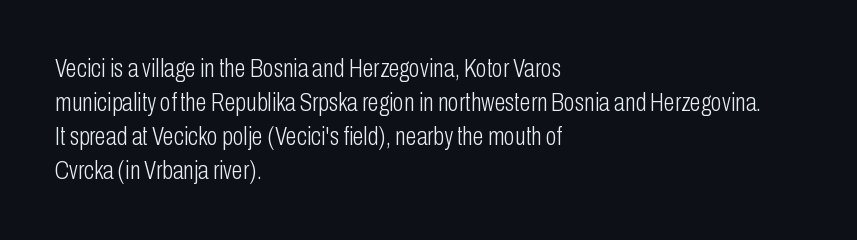
The image shows 25 px text type, upright; set left-aligned, normal line spacing (1.36x), normal letter spacing, not underlined.
